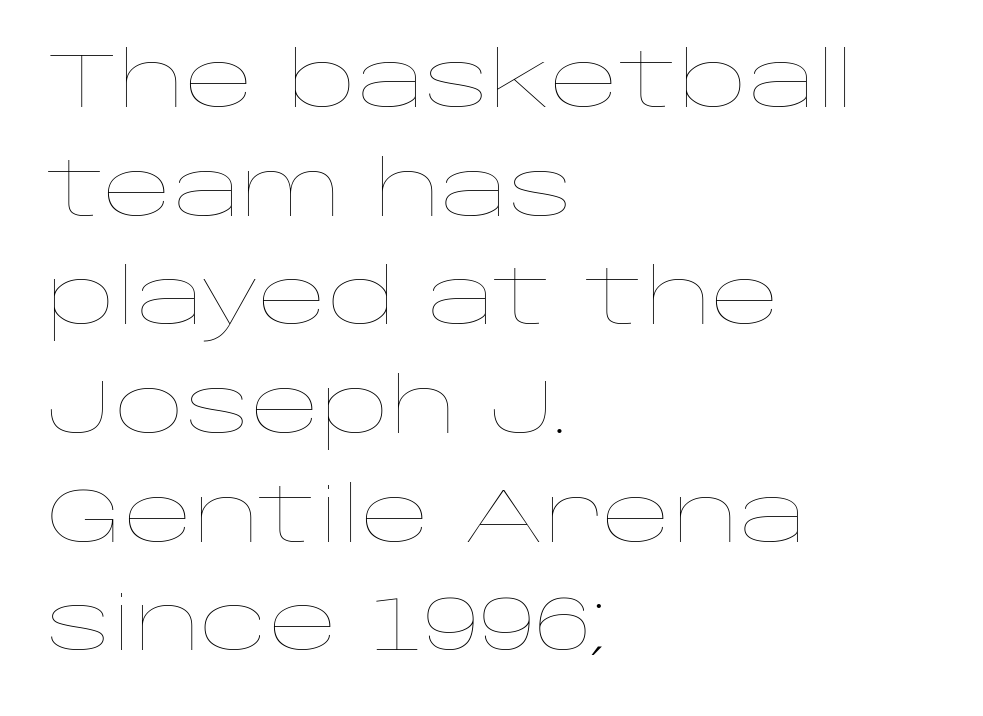
{"italic": "no", "bold": "no", "weight": "thin", "width": "wide", "stroke_contrast": "low", "x_height": "large", "monospaced": "no", "underline": "no", "align": "left", "line_spacing": "normal", "line_spacing_ratio": 1.43, "letter_spacing": "normal", "letter_spacing_em": 0.0, "glyph_px": 76}
